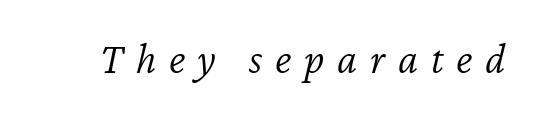
{"italic": "yes", "lean": "right", "slant_degrees": 12, "bold": "no", "weight": "light", "width": "normal", "stroke_contrast": "low", "x_height": "medium", "monospaced": "no", "underline": "no", "letter_spacing": "wide", "letter_spacing_em": 0.29, "glyph_px": 44}
